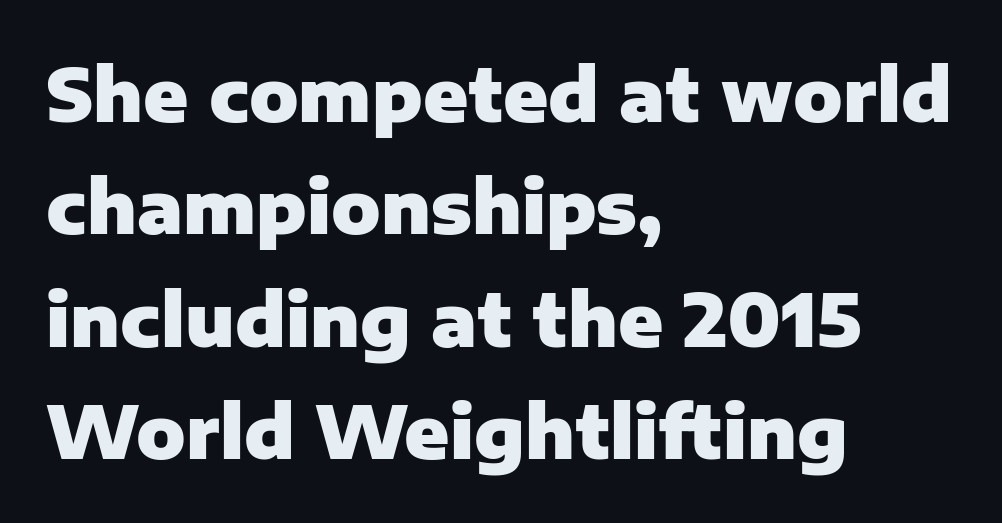
{"serif": "no", "italic": "no", "bold": "yes", "weight": "heavy", "width": "normal", "stroke_contrast": "low", "x_height": "medium", "monospaced": "no", "underline": "no", "align": "left", "line_spacing": "normal", "line_spacing_ratio": 1.54, "letter_spacing": "normal", "letter_spacing_em": 0.0, "glyph_px": 73}
